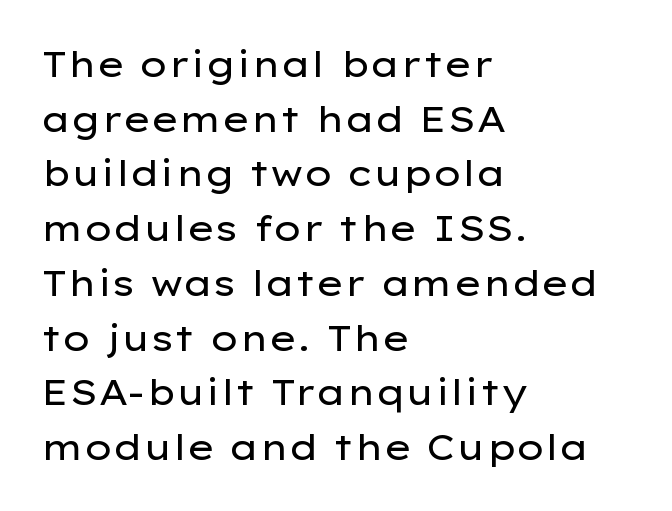
Character widths vary here, with narrow letters taking less room than wide ones. The passage shown is not underscored anywhere. Stems here are at most as thick as an everyday book face. Are there feet on the stems? There aren't — it's a sans.
